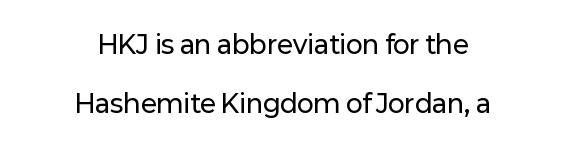
You can tell it's not italic because the verticals are truly vertical. Rows of type keep a wide berth in the vertical direction. The glyphs are unaccompanied by any horizontal stroke below them. Spacing between characters is what you'd get straight out of the box. This rendering uses center alignment, leaving both contours irregular but symmetric.
